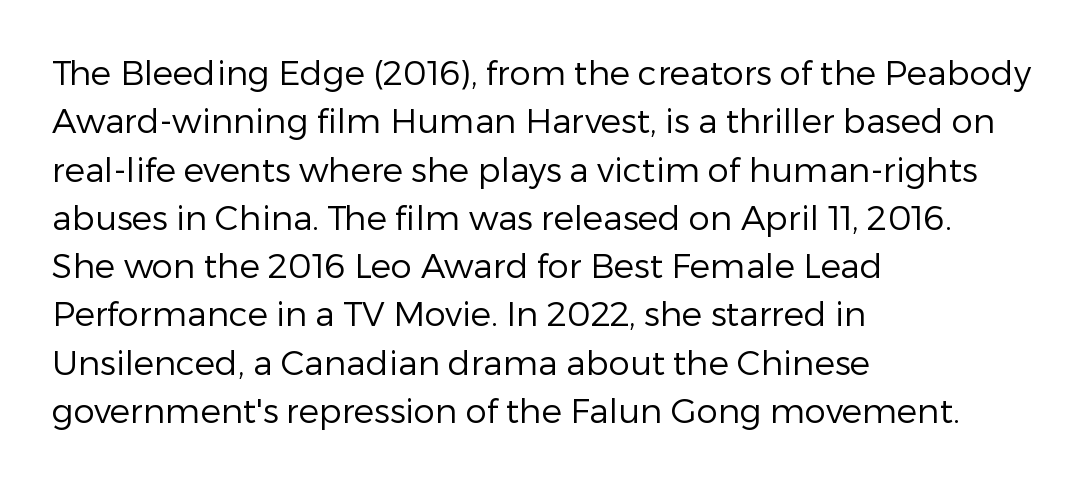
The image shows 34 px regular-weight sans-serif type, upright; set left-aligned, normal line spacing (1.42x), normal letter spacing, not underlined; low stroke contrast and a medium x-height.
